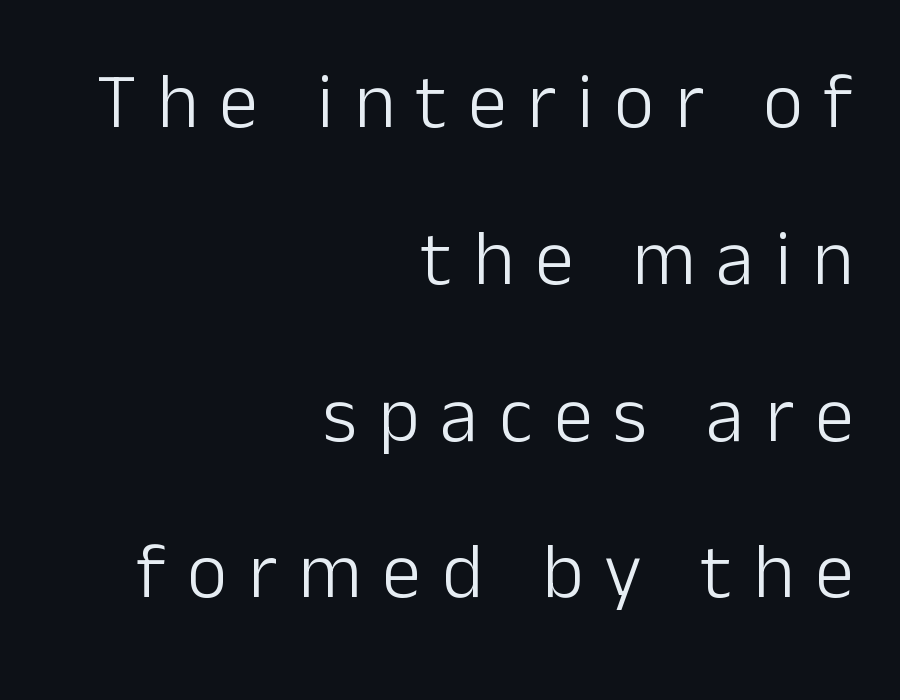
{"serif": "no", "italic": "no", "bold": "no", "weight": "light", "width": "normal", "stroke_contrast": "low", "x_height": "medium", "monospaced": "no", "underline": "no", "align": "right", "line_spacing": "loose", "line_spacing_ratio": 2.01, "letter_spacing": "wide", "letter_spacing_em": 0.27, "glyph_px": 78}
